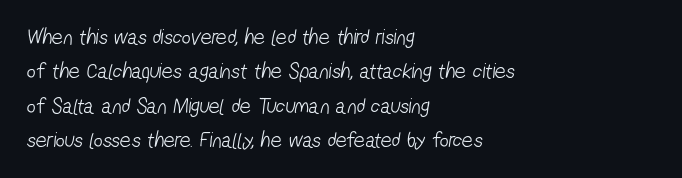
Q: Is the text bold? A: No.
Q: Is the text underlined? A: No.
Q: How is the paragraph aligned? A: Left-aligned.
Q: Is the spacing between letters normal or unusually wide? A: Normal.
Q: Is the spacing between lines tight, normal or loose? A: Normal.
